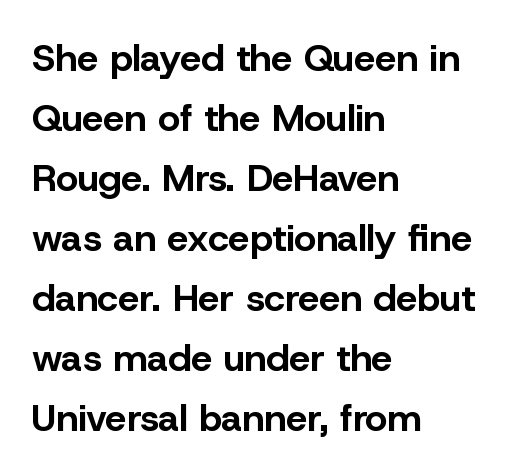
Regular leading. Students, note that the glyphs here touch the page at normal intervals. Each glyph is drawn with heavy, bold strokes. Think of a printed novel: that variable character pitch is what you see here.
